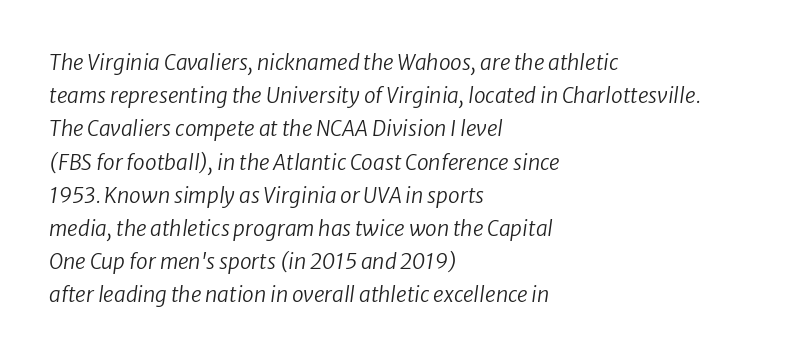
The image shows 21 px text type, italic (leaning right); set left-aligned, normal line spacing (1.58x), normal letter spacing, not underlined.
